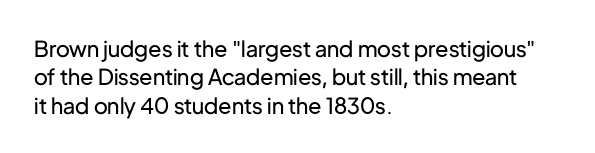
{"italic": "no", "bold": "no", "underline": "no", "align": "left", "line_spacing": "normal", "line_spacing_ratio": 1.29, "letter_spacing": "normal", "letter_spacing_em": 0.0, "glyph_px": 22}
